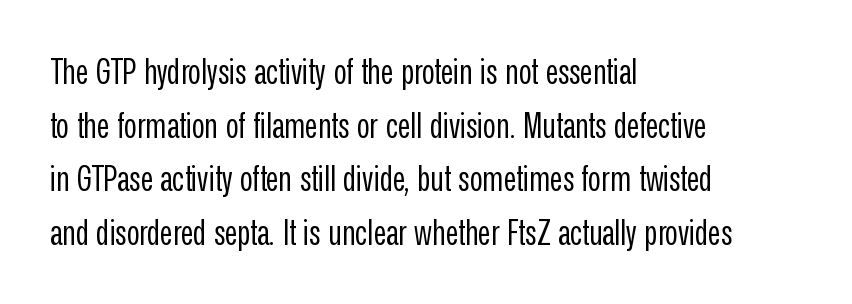
{"serif": "no", "italic": "no", "bold": "no", "weight": "regular", "width": "condensed", "stroke_contrast": "low", "x_height": "medium", "monospaced": "no", "underline": "no", "align": "left", "line_spacing": "normal", "line_spacing_ratio": 1.53, "letter_spacing": "normal", "letter_spacing_em": 0.0, "glyph_px": 35}
